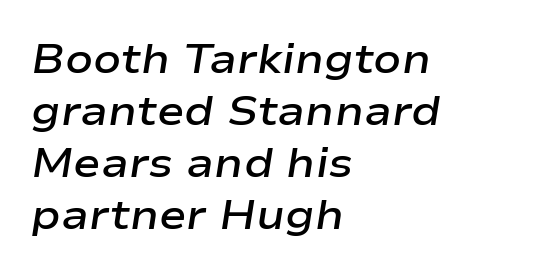
Vertical spacing — default. Looks like regular typesetting: each glyph gets only the width it needs. Layout note: lines flush left. The font's italic variant was chosen for this text. Honestly, there is no underline to notice here at all. You could call the tracking neutral — neither tight nor loose.
